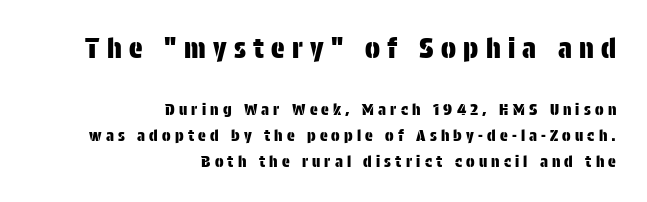
The image shows 28 px condensed sans-serif type, upright; set right-aligned, normal line spacing (1.62x), unusually wide letter spacing (+0.26 em), not underlined; the first (top) block is 1.75x larger; low stroke contrast and a large x-height.
